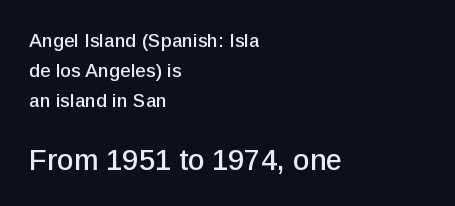
The image shows 29 px sans-serif type, upright; set left-aligned, normal line spacing (1.59x), normal letter spacing, not underlined; the second (bottom) block is 1.53x larger; low stroke contrast and a medium x-height.
